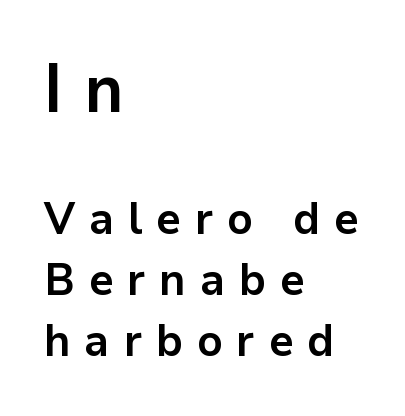
Q: Is the text bold? A: Yes.
Q: Is the text italic (slanted)? A: No, it is upright.
Q: Is the typeface a serif or a sans-serif typeface? A: Sans-serif.
Q: Is the text underlined? A: No.
Q: How is the paragraph aligned? A: Left-aligned.
Q: Is the spacing between letters normal or unusually wide? A: Unusually wide.
Q: Is the spacing between lines tight, normal or loose? A: Normal.
Q: Which block of text is set in a larger size, the first (top) or the second (bottom)? A: The first (top) one.
Q: Width (condensed, normal, or wide)? A: Normal.
Q: Stroke contrast? A: Low.
Q: x-height? A: Medium.
Q: Monospaced? A: No.
